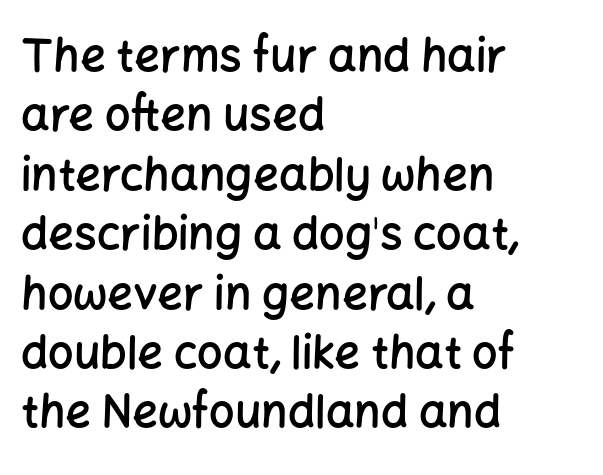
How are the letters spaced? Ordinarily, with no added tracking. Character widths vary here, with narrow letters taking less room than wide ones. Each line starts at the same left margin while the right side varies. This is sans-serif lettering, the kind often seen on screens and signage. A typesetter would mark this as roman, not italic.
